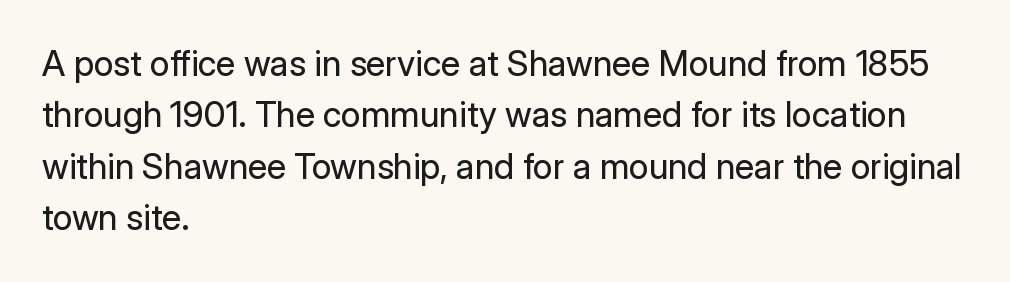
{"serif": "no", "italic": "no", "bold": "no", "weight": "regular", "width": "normal", "stroke_contrast": "low", "x_height": "medium", "monospaced": "no", "underline": "no", "align": "left", "line_spacing": "normal", "line_spacing_ratio": 1.47, "letter_spacing": "normal", "letter_spacing_em": 0.0, "glyph_px": 35}
